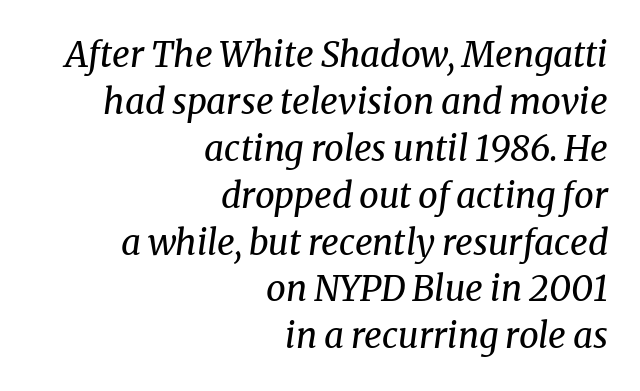
No heavy texture on the line: the type isn't bold. The letters are slanted; this is an italic face. If you drew a ruler down the right edge, every line would touch it. Each word holds together tightly as a unit, with standard inter-letter gaps. Note: serifs present on the glyphs.
